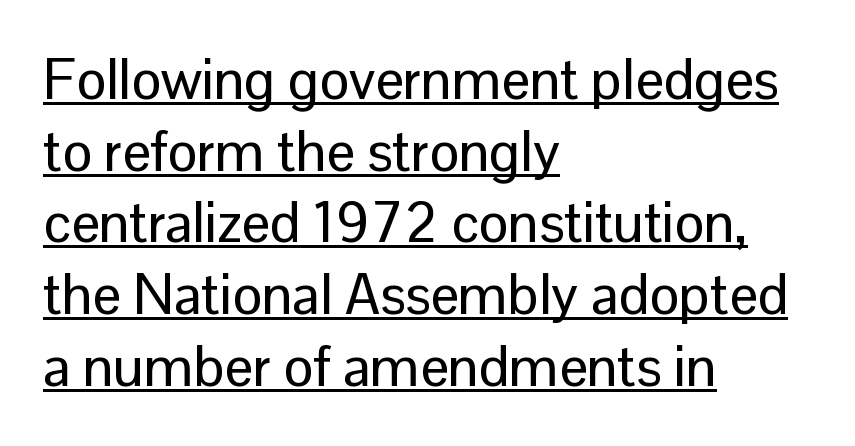
{"serif": "no", "italic": "no", "width": "normal", "stroke_contrast": "low", "x_height": "medium", "monospaced": "no", "underline": "yes", "align": "left", "line_spacing": "normal", "line_spacing_ratio": 1.28, "letter_spacing": "normal", "letter_spacing_em": 0.0, "glyph_px": 56}
